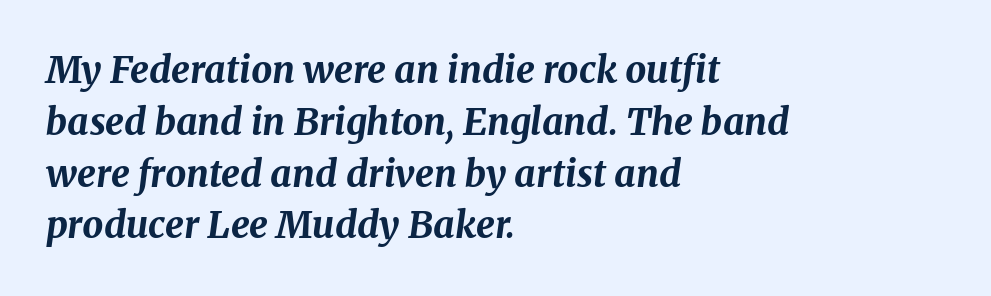
The image shows 37 px bold type, italic (leaning right); set left-aligned, normal line spacing (1.4x), normal letter spacing, not underlined; medium stroke contrast and a medium x-height.
